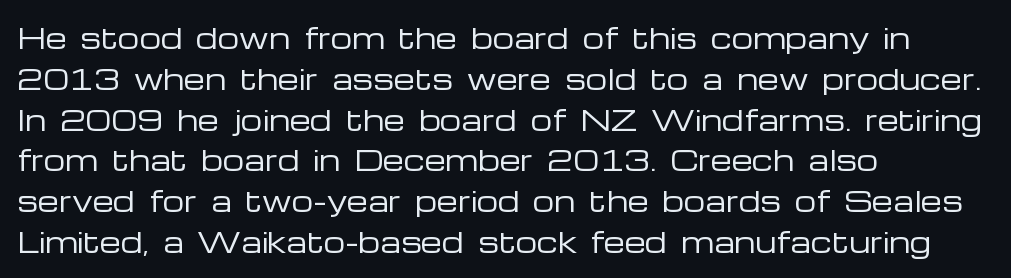
{"italic": "no", "bold": "no", "underline": "no", "align": "left", "line_spacing": "normal", "line_spacing_ratio": 1.51, "letter_spacing": "normal", "letter_spacing_em": 0.0, "glyph_px": 27}
